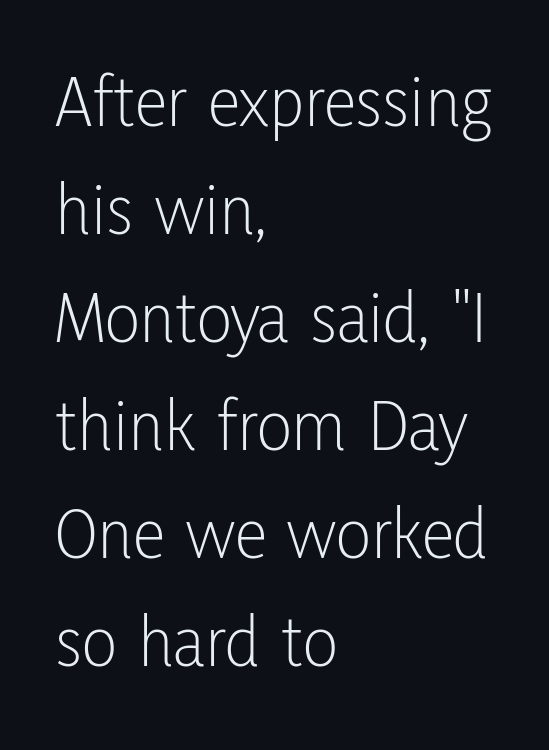
The strip under each line holds only bare page. A typesetter would label this face a sans. Line starts are locked; line ends wander. A light-to-regular cut is what we see here.
